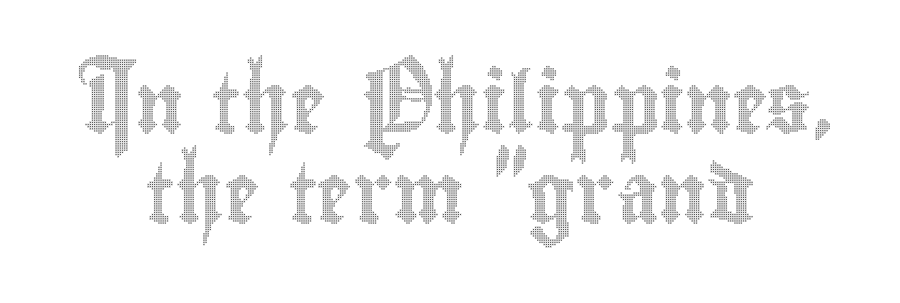
{"italic": "no", "width": "condensed", "x_height": "small", "monospaced": "no", "underline": "no", "align": "center", "line_spacing": "normal", "line_spacing_ratio": 1.5, "letter_spacing": "normal", "letter_spacing_em": 0.0, "glyph_px": 60}
